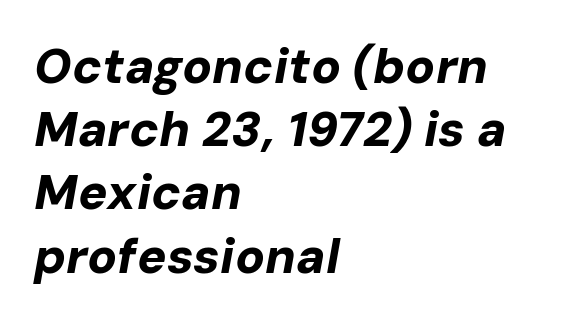
There is no visible air inserted between adjacent glyphs. The space directly below the letters is spotless. The letters are bold, with thick, heavy strokes. Style check: oblique. Note the varied advance widths — an 'i' is clearly narrower than an 'm'.
